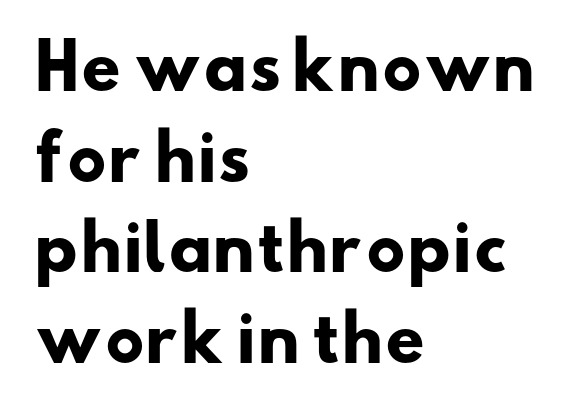
Q: Is the text bold? A: Yes.
Q: Is the typeface a serif or a sans-serif typeface? A: Sans-serif.
Q: Is the text underlined? A: No.
Q: How is the paragraph aligned? A: Left-aligned.
Q: Is the spacing between letters normal or unusually wide? A: Normal.
Q: Is the spacing between lines tight, normal or loose? A: Normal.
Q: Width (condensed, normal, or wide)? A: Wide.
Q: Stroke contrast? A: Low.
Q: x-height? A: Small.
Q: Monospaced? A: No.
